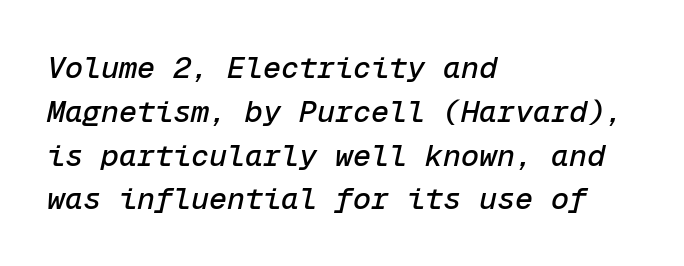
{"italic": "yes", "lean": "right", "slant_degrees": 12, "width": "normal", "stroke_contrast": "low", "x_height": "medium", "monospaced": "yes", "underline": "no", "align": "left", "line_spacing": "normal", "line_spacing_ratio": 1.46, "letter_spacing": "normal", "letter_spacing_em": 0.0, "glyph_px": 30}
